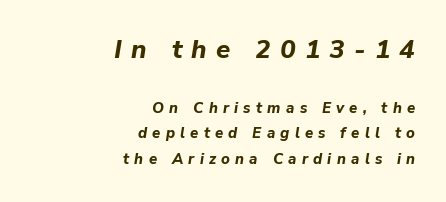
Letters rest on an invisible, unmarked baseline. Top chunk: large. Bottom chunk: small. Honestly, the letter spacing is so wide it's the main thing you notice. The specimen reads as italic at a glance. In terms of weight, the rendering is a true, heavy bold. A flush-right, rag-left setting is used for this passage.
